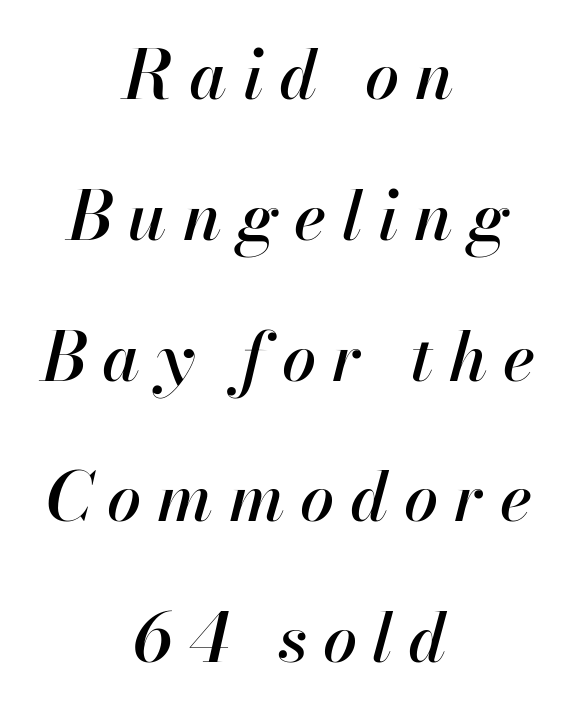
Reading down the column, the eye jumps a long way to each next line. Here the glyphs are tracked loosely, breaking word shapes into spaced letters. Is the type slanted? Yes — the strokes lean at a clear angle. Reading down the block, each line starts at a different indent, mirrored at its end. Nobody drew a line under any word here.
